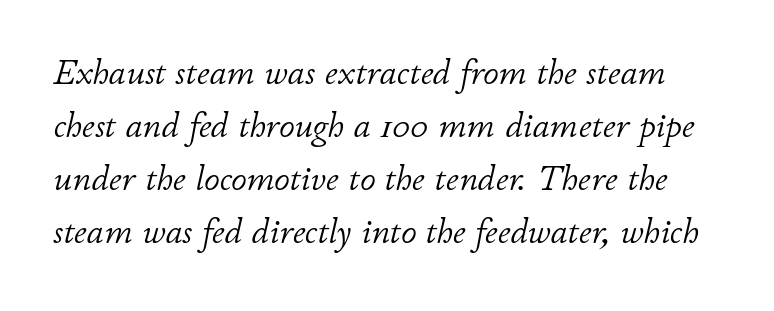
The image shows 35 px light type, italic (leaning right); set normal line spacing (1.51x), normal letter spacing, not underlined; low stroke contrast and a small x-height.
